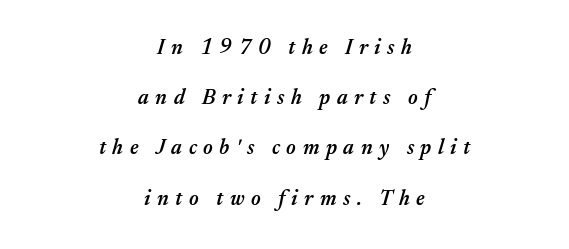
Line spacing here is loose. Leftover space on each line is divided equally before and after the words. A typesetter would mark this as italic. Check the space under the baseline: it is left empty. Between one letter and the next there's a generous, obvious gap. Stems and bowls a touch heavier than normal — semibold.
